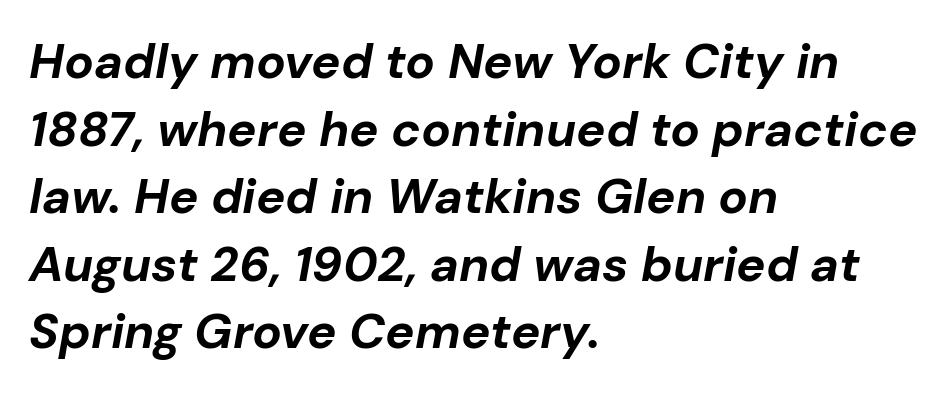
Honestly, the row spacing looks completely unremarkable. The letters advance in unequal steps, a hallmark of proportional type. Typesetter's note: full bold, strokes at maximum text heaviness. Typeset ragged right — the left edge is the straight one. The gap between lines stays unmarked.
